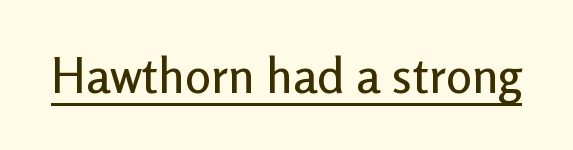
Q: Is the text italic (slanted)? A: No, it is upright.
Q: Is the typeface a serif or a sans-serif typeface? A: Sans-serif.
Q: Is the text underlined? A: Yes.
Q: Is the spacing between letters normal or unusually wide? A: Normal.
Q: Width (condensed, normal, or wide)? A: Normal.
Q: Stroke contrast? A: Low.
Q: x-height? A: Medium.
Q: Monospaced? A: No.
